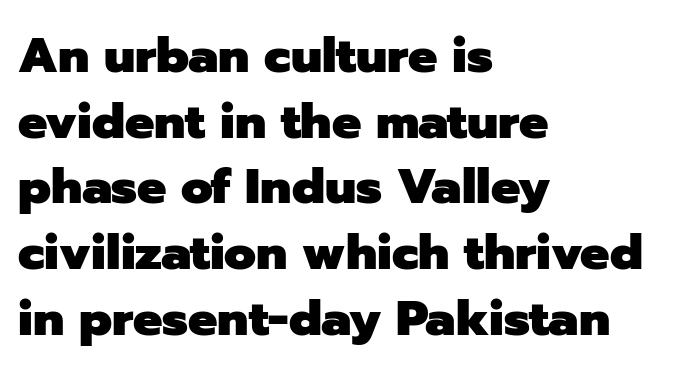
Normally led — the rows are evenly, conventionally spaced. The type sits square on the baseline with zero lean. Casual observation: everything's shoved over to the left. The baseline area is clear. Spacing verdict: proportional, widths tailored to each character. Are there feet on the stems? There aren't — it's a sans.
